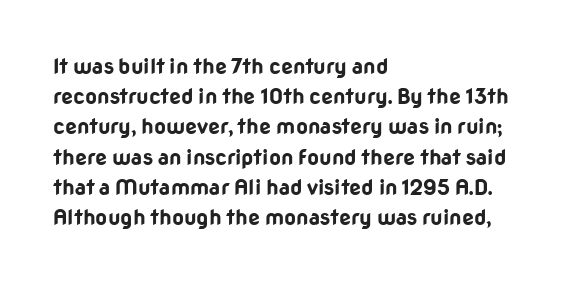
Q: Is the text bold? A: Yes.
Q: Is the text italic (slanted)? A: No, it is upright.
Q: Is the text underlined? A: No.
Q: How is the paragraph aligned? A: Left-aligned.
Q: Is the spacing between letters normal or unusually wide? A: Normal.
Q: Is the spacing between lines tight, normal or loose? A: Normal.
